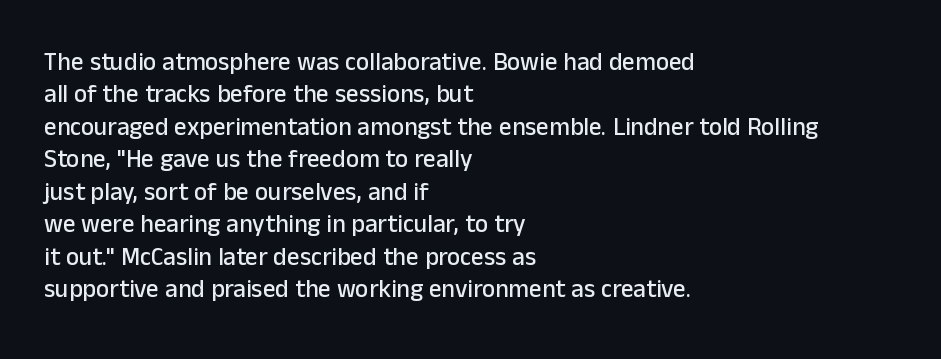
Q: Is the text italic (slanted)? A: No, it is upright.
Q: Is the text underlined? A: No.
Q: How is the paragraph aligned? A: Left-aligned.
Q: Is the spacing between letters normal or unusually wide? A: Normal.
Q: Is the spacing between lines tight, normal or loose? A: Normal.
